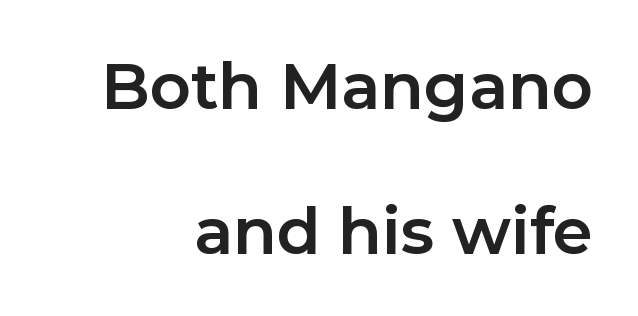
{"serif": "no", "italic": "no", "bold": "yes", "weight": "bold", "width": "normal", "stroke_contrast": "low", "x_height": "medium", "monospaced": "no", "underline": "no", "align": "right", "line_spacing": "loose", "line_spacing_ratio": 2.26, "letter_spacing": "normal", "letter_spacing_em": 0.0, "glyph_px": 64}
